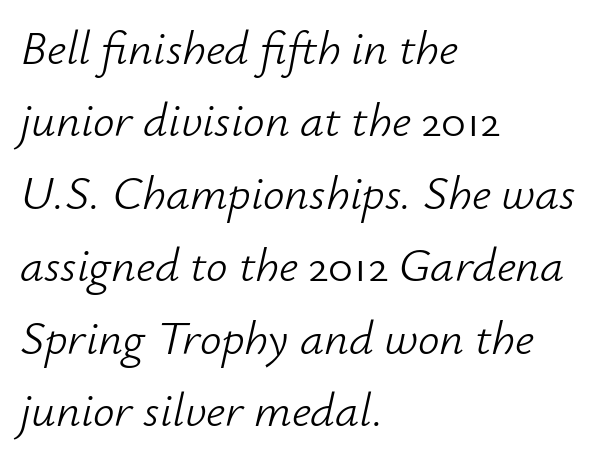
Q: Is the text bold? A: No.
Q: Is the text italic (slanted)? A: Yes, it leans right by about 12 degrees.
Q: Is the text underlined? A: No.
Q: How is the paragraph aligned? A: Left-aligned.
Q: Is the spacing between letters normal or unusually wide? A: Normal.
Q: Is the spacing between lines tight, normal or loose? A: Normal.
Q: Width (condensed, normal, or wide)? A: Normal.
Q: Stroke contrast? A: Low.
Q: x-height? A: Small.
Q: Monospaced? A: No.
